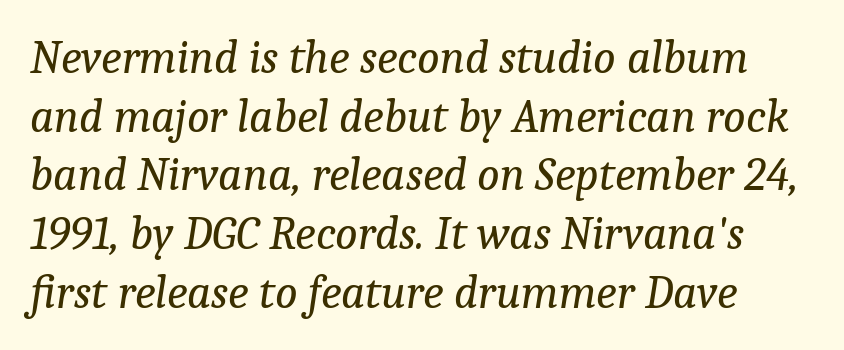
{"serif": "yes", "italic": "yes", "lean": "right", "slant_degrees": 9, "bold": "no", "weight": "regular", "width": "normal", "stroke_contrast": "low", "x_height": "medium", "monospaced": "no", "underline": "no", "line_spacing": "normal", "line_spacing_ratio": 1.25, "letter_spacing": "normal", "letter_spacing_em": 0.0, "glyph_px": 47}
